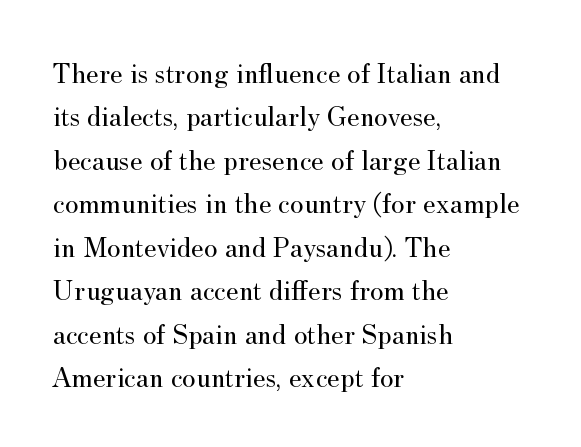
{"serif": "yes", "italic": "no", "bold": "no", "weight": "regular", "width": "normal", "stroke_contrast": "medium", "x_height": "small", "monospaced": "no", "underline": "no", "align": "left", "line_spacing": "normal", "line_spacing_ratio": 1.5, "letter_spacing": "normal", "letter_spacing_em": 0.0, "glyph_px": 29}
